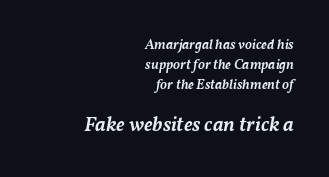
The typography opts for an oblique posture over an upright one. Visually the block forms a straight wall on the right and a jagged coastline on the left. Standard letterfit; no display-style spreading of the glyphs. Letters rest on an invisible, unmarked baseline. The composition opens small and finishes big. Is the type bold? Partly — it's a semibold, heavier than regular but not fully bold.
